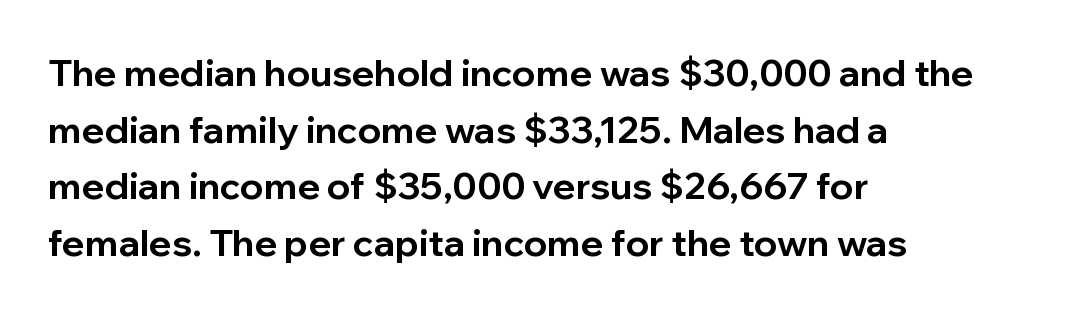
{"serif": "no", "italic": "no", "bold": "yes", "weight": "bold", "width": "normal", "stroke_contrast": "low", "x_height": "medium", "monospaced": "no", "underline": "no", "align": "left", "line_spacing": "normal", "line_spacing_ratio": 1.53, "letter_spacing": "normal", "letter_spacing_em": 0.0, "glyph_px": 37}
